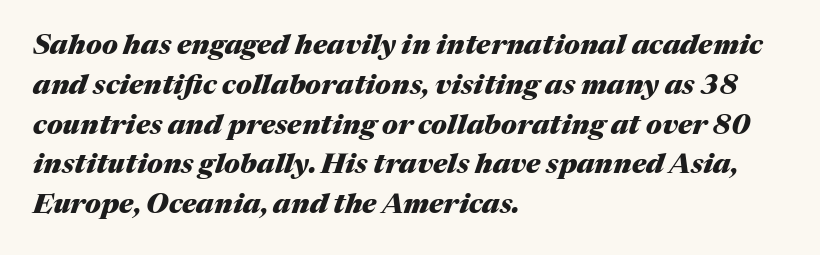
Standard letterfit; no display-style spreading of the glyphs. Underlining? Definitely not there. Where is the straight margin? On the left. Note the varied advance widths — an 'i' is clearly narrower than an 'm'. Chunky letters — that's bold for sure. Each new line begins a customary step beneath the previous one.
